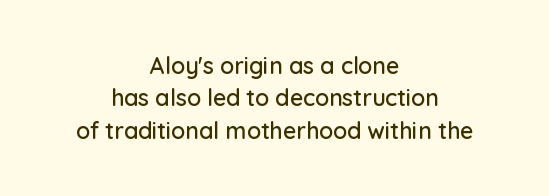
The image shows 23 px text type, upright; set centered, normal line spacing (1.41x), normal letter spacing, not underlined.
